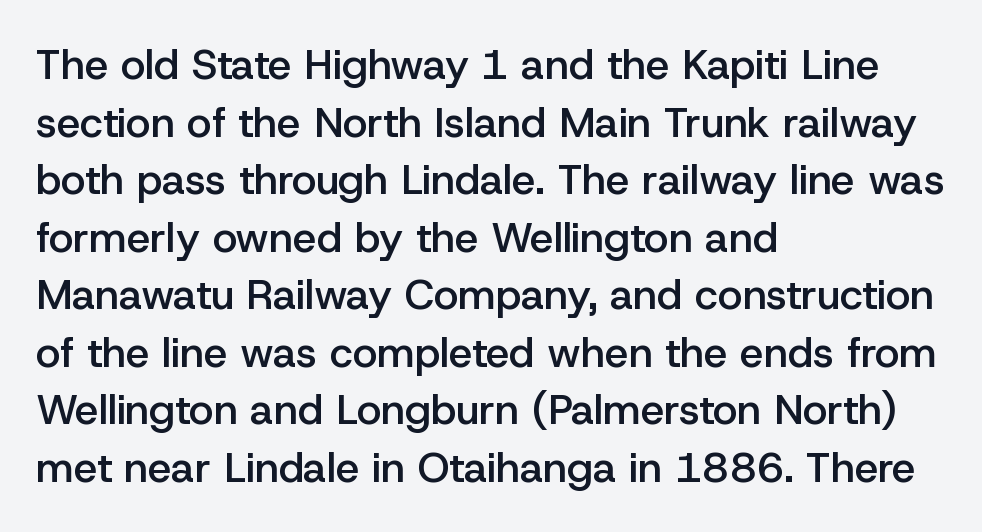
{"serif": "no", "italic": "no", "bold": "semi", "weight": "semibold", "width": "normal", "stroke_contrast": "low", "x_height": "medium", "monospaced": "no", "underline": "no", "align": "left", "line_spacing": "normal", "line_spacing_ratio": 1.37, "letter_spacing": "normal", "letter_spacing_em": 0.0, "glyph_px": 42}
